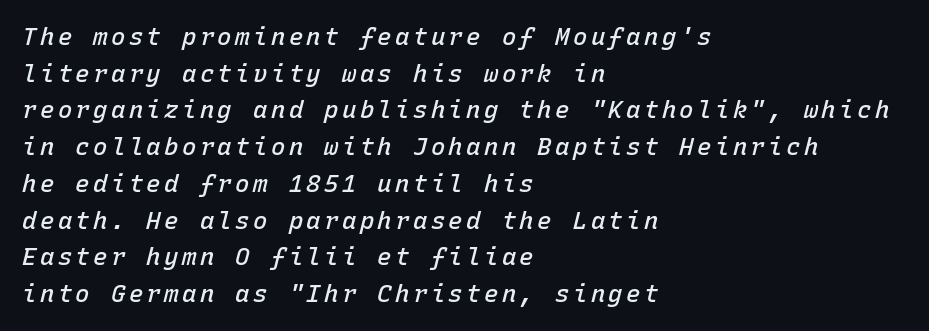
The image shows 24 px text type, italic (leaning right); set left-aligned, normal line spacing (1.53x), not underlined.
